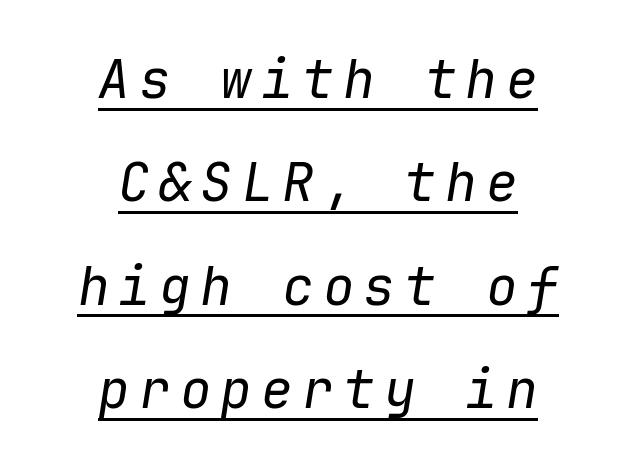
The image shows 53 px regular-weight type, italic (leaning right), monospaced; set centered, loose line spacing (1.95x), underlined; low stroke contrast and a medium x-height.
